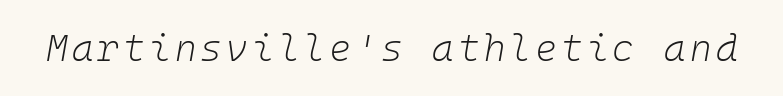
{"italic": "yes", "lean": "right", "slant_degrees": 10, "bold": "no", "weight": "light", "width": "normal", "stroke_contrast": "low", "x_height": "medium", "monospaced": "yes", "underline": "no", "glyph_px": 37}
